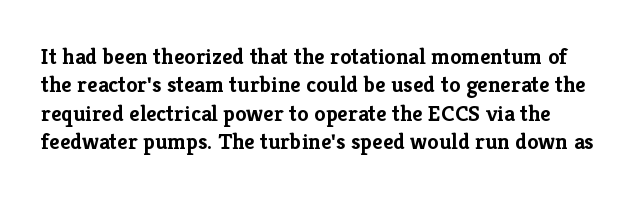
Q: Is the text bold? A: Yes.
Q: Is the text italic (slanted)? A: No, it is upright.
Q: Is the text underlined? A: No.
Q: Is the spacing between letters normal or unusually wide? A: Normal.
